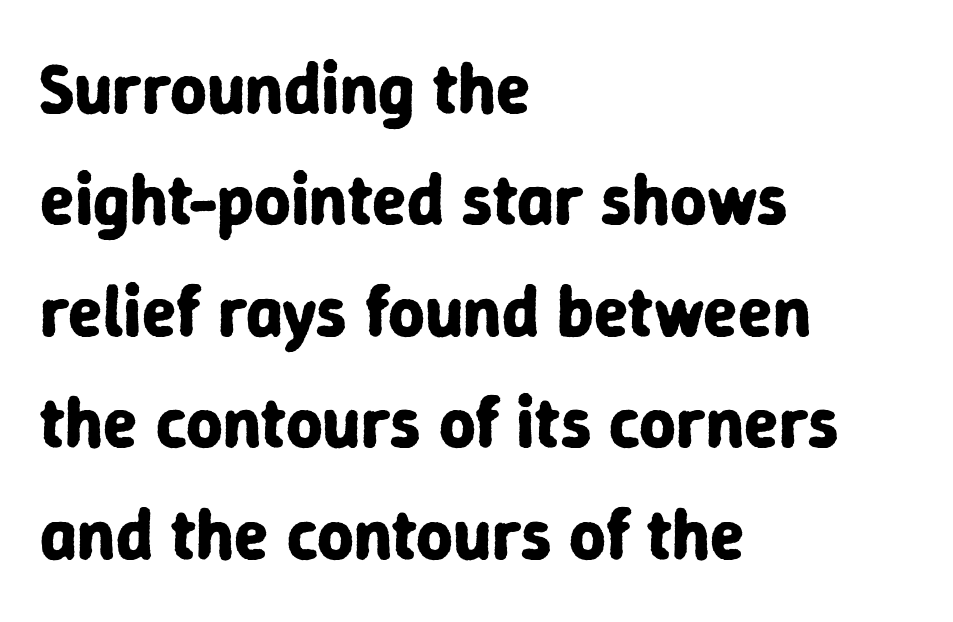
{"serif": "no", "italic": "no", "bold": "yes", "weight": "bold", "width": "normal", "stroke_contrast": "low", "x_height": "medium", "monospaced": "no", "underline": "no", "align": "left", "line_spacing": "normal", "line_spacing_ratio": 1.57, "letter_spacing": "normal", "letter_spacing_em": 0.0, "glyph_px": 71}
